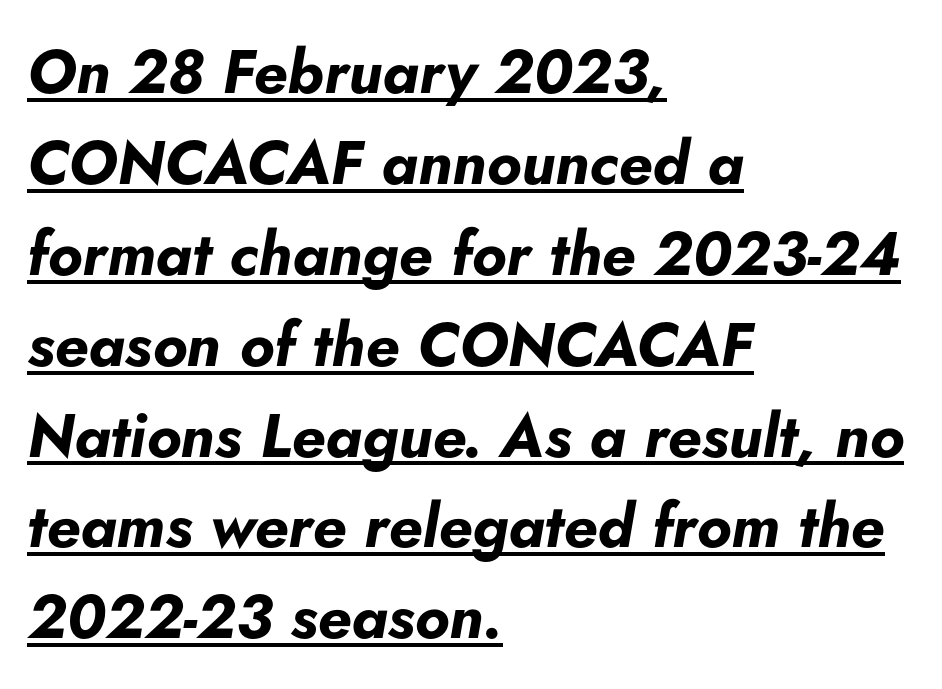
The image shows 61 px bold type, italic (leaning right); set left-aligned, normal line spacing (1.49x), normal letter spacing, underlined; low stroke contrast and a small x-height.
